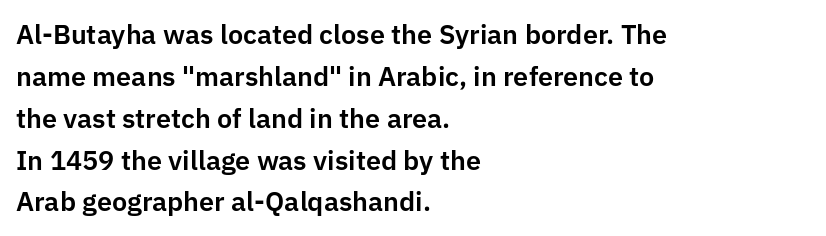
The image shows 27 px text type, upright; set left-aligned, normal line spacing (1.55x), normal letter spacing, not underlined.
